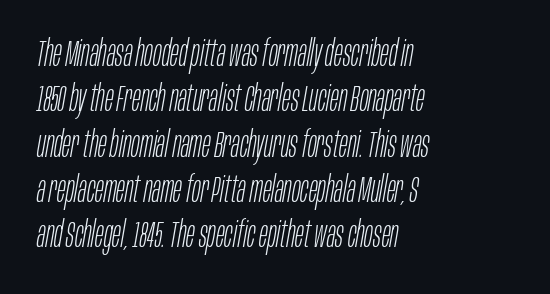
Q: Is the text bold? A: No.
Q: Is the text italic (slanted)? A: Yes, it leans right by about 10 degrees.
Q: Is the text underlined? A: No.
Q: How is the paragraph aligned? A: Left-aligned.
Q: Is the spacing between letters normal or unusually wide? A: Normal.
Q: Is the spacing between lines tight, normal or loose? A: Normal.
Q: Width (condensed, normal, or wide)? A: Condensed.
Q: Stroke contrast? A: Low.
Q: x-height? A: Large.
Q: Monospaced? A: No.
